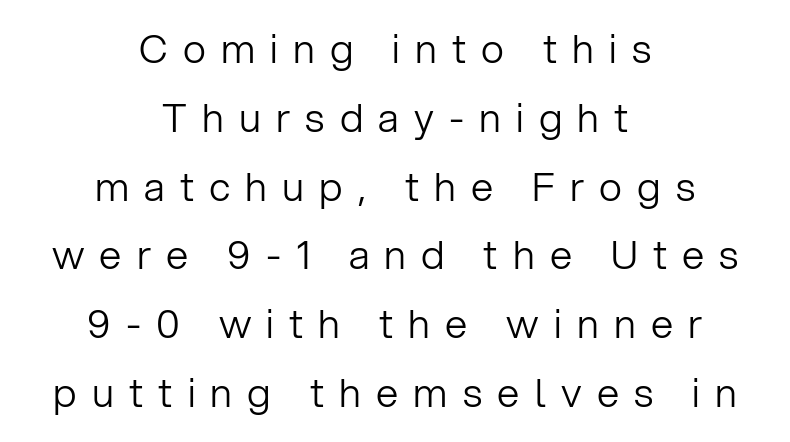
Notice how the stems are strictly vertical — no italics here. Classification — sans serif. The horizontal fit of the characters is loose and conspicuously gappy. Proportional: the letters do not fall into vertical columns. The face looks like a standard text weight, possibly lighter. Plain, unruled lines of type.
